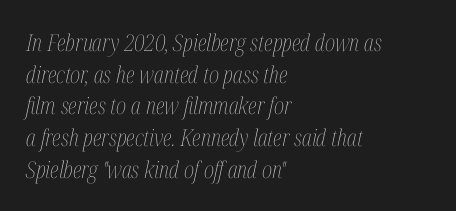
The image shows 23 px text type, italic (leaning right); set left-aligned, normal line spacing (1.38x), normal letter spacing, not underlined.
